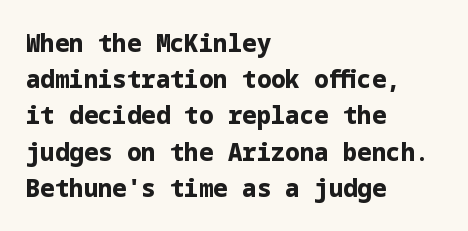
The vertical gap from one line to the next is medium. In terms of posture, this sample is upright. Look at the stroke-to-counter ratio: heavy, a bold. Clear beneath every line of the passage. Casual observation: everything's shoved over to the left. You could call the tracking neutral — neither tight nor loose.
